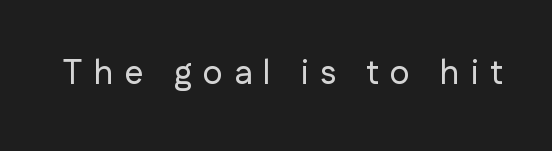
Posture: upright roman. Tracking value appears strongly positive — letters spread wide. Does the type have serifs? No, each stem ends abruptly. These lines are rendered in a variable-pitch font.
